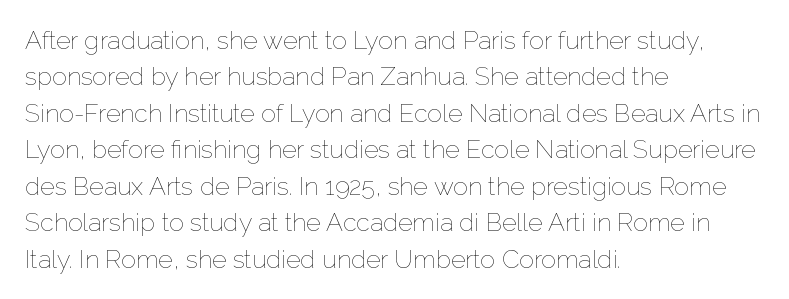
{"italic": "no", "bold": "no", "underline": "no", "align": "left", "line_spacing": "normal", "line_spacing_ratio": 1.46, "letter_spacing": "normal", "letter_spacing_em": 0.0, "glyph_px": 25}
